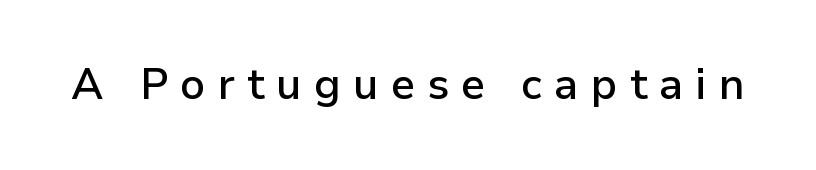
The image shows 43 px semibold sans-serif type, upright; set unusually wide letter spacing (+0.28 em), not underlined; low stroke contrast and a medium x-height.
